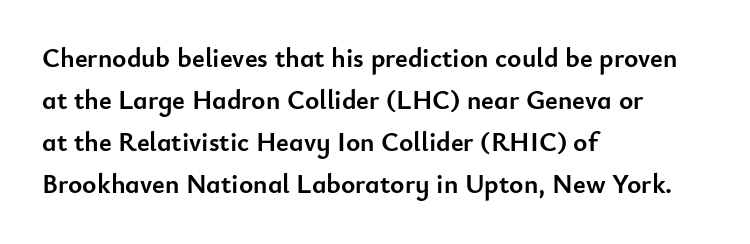
Nothing unusual about the tracking: characters are spaced as the font intends. Layout note: lines flush left. Does the lettering tilt? It doesn't — this is upright. The characters look thick and weighty, a clear bold. If you measured baseline to baseline, you'd find a middling distance. Underlining? Definitely not there.
